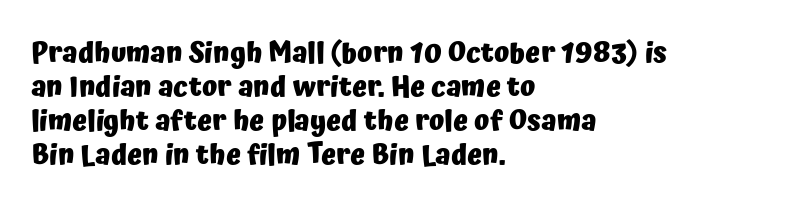
{"serif": "no", "italic": "no", "bold": "yes", "weight": "heavy", "width": "normal", "stroke_contrast": "low", "x_height": "medium", "monospaced": "no", "underline": "no", "align": "left", "line_spacing_ratio": 1.21, "letter_spacing": "normal", "letter_spacing_em": 0.0, "glyph_px": 28}
